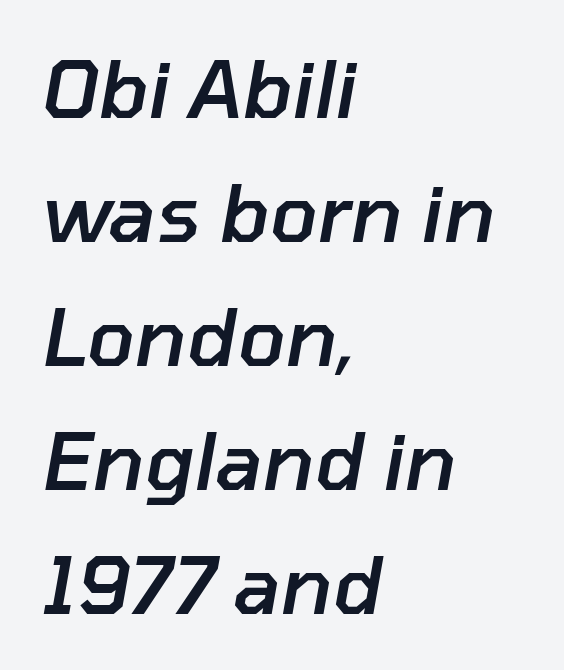
{"italic": "yes", "lean": "right", "slant_degrees": 10, "bold": "semi", "weight": "semibold", "width": "normal", "stroke_contrast": "low", "x_height": "medium", "monospaced": "no", "underline": "no", "align": "left", "line_spacing": "normal", "line_spacing_ratio": 1.57, "letter_spacing": "normal", "letter_spacing_em": 0.0, "glyph_px": 79}
